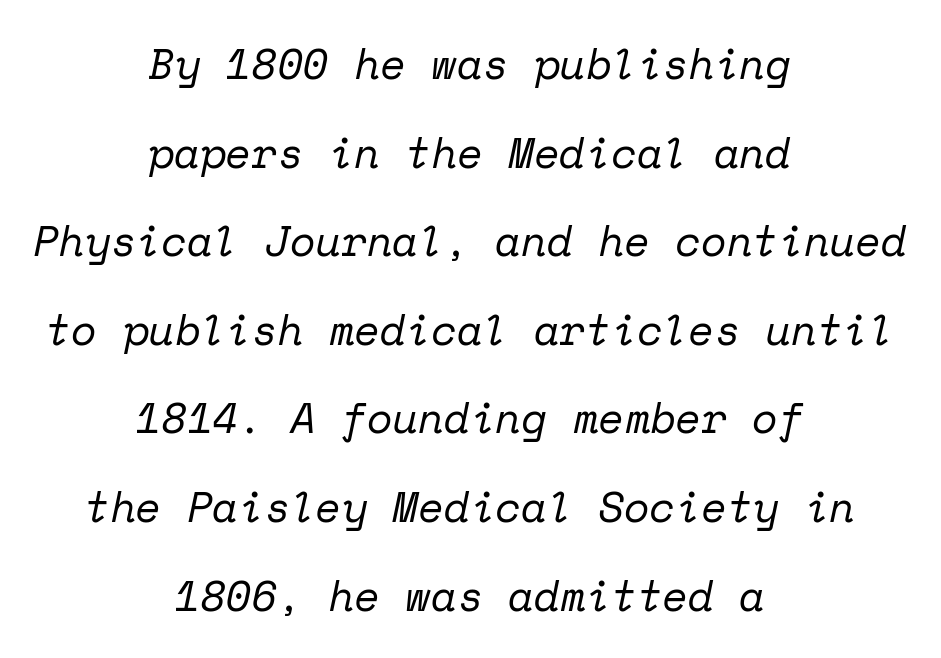
The gaps between neighbouring characters are ordinary and unremarkable. Spacing verdict: monospaced, one width for all characters. Notice how the stems are inclined rather than vertical — that's the hallmark of italics. Students, observe: this is what heavily led, spacious text looks like. Is this a sans? No — the strokes have serifs.
